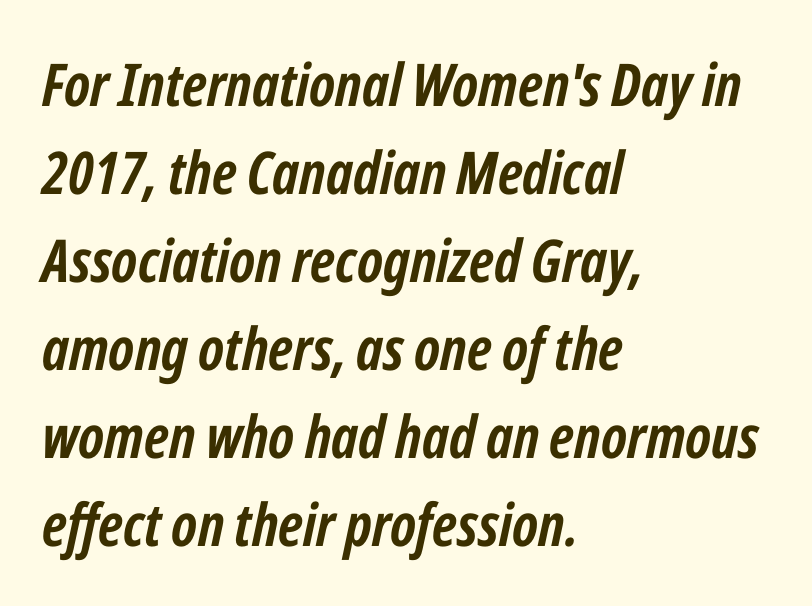
Q: Is the text bold? A: Yes.
Q: Is the text italic (slanted)? A: Yes, it leans right by about 12 degrees.
Q: Is the text underlined? A: No.
Q: How is the paragraph aligned? A: Left-aligned.
Q: Is the spacing between letters normal or unusually wide? A: Normal.
Q: Is the spacing between lines tight, normal or loose? A: Normal.
Q: Width (condensed, normal, or wide)? A: Condensed.
Q: Stroke contrast? A: Low.
Q: x-height? A: Medium.
Q: Monospaced? A: No.
